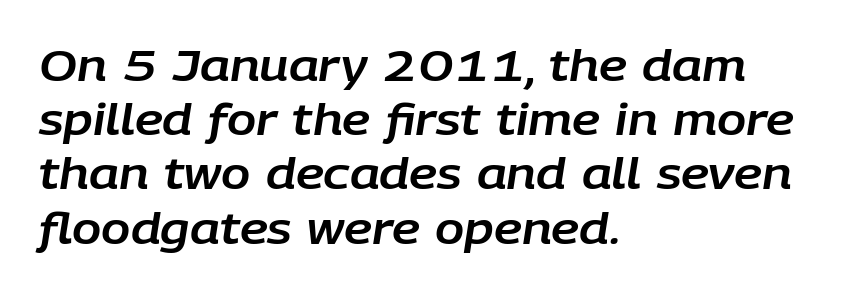
{"italic": "yes", "lean": "right", "slant_degrees": 9, "width": "normal", "stroke_contrast": "low", "x_height": "large", "monospaced": "no", "underline": "no", "align": "left", "line_spacing": "normal", "line_spacing_ratio": 1.26, "letter_spacing": "normal", "letter_spacing_em": 0.0, "glyph_px": 43}
